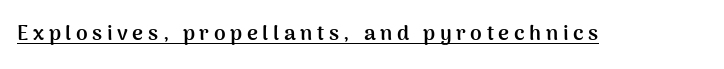
The image shows 21 px bold type, upright; set unusually wide letter spacing (+0.22 em), underlined.
